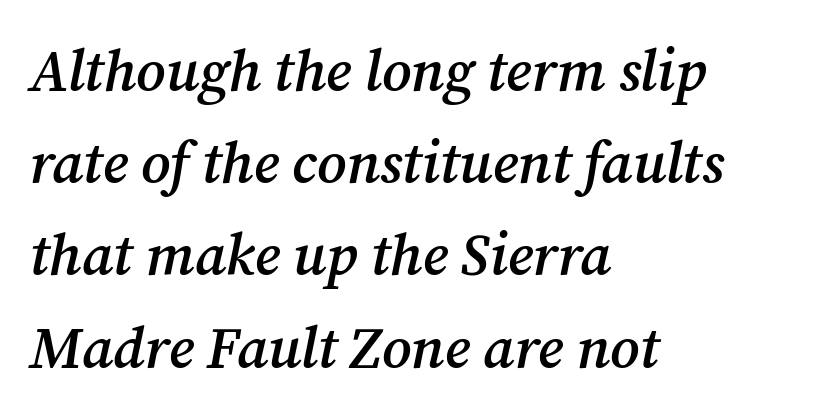
The foot of each line stays bare and open. I'd call this a serif setting — the letters wear small feet. Spacing verdict: proportional, widths tailored to each character. This is moderately heavy type, rendered in semibold. The lines are quadded left. Regarding leading, the lines here are spaced in the standard way.
